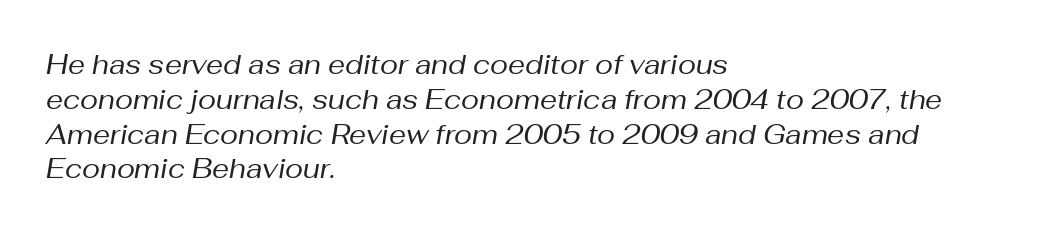
{"italic": "yes", "lean": "right", "slant_degrees": 10, "bold": "no", "underline": "no", "align": "left", "line_spacing": "normal", "line_spacing_ratio": 1.29, "letter_spacing": "normal", "letter_spacing_em": 0.0, "glyph_px": 27}
